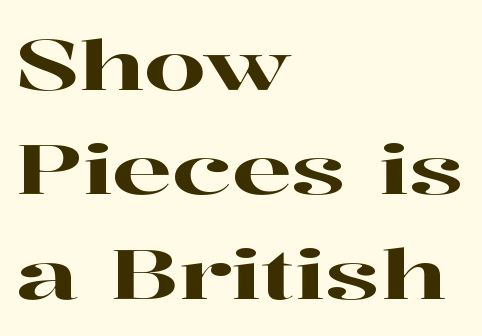
{"serif": "yes", "italic": "no", "width": "wide", "stroke_contrast": "high", "x_height": "medium", "monospaced": "no", "underline": "no", "align": "left", "line_spacing": "normal", "line_spacing_ratio": 1.49, "letter_spacing": "normal", "letter_spacing_em": 0.0, "glyph_px": 70}
